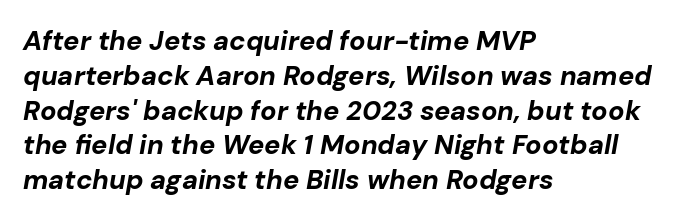
Q: Is the text bold? A: Yes.
Q: Is the text italic (slanted)? A: Yes, it leans right by about 10 degrees.
Q: Is the text underlined? A: No.
Q: How is the paragraph aligned? A: Left-aligned.
Q: Is the spacing between letters normal or unusually wide? A: Normal.
Q: Is the spacing between lines tight, normal or loose? A: Normal.
